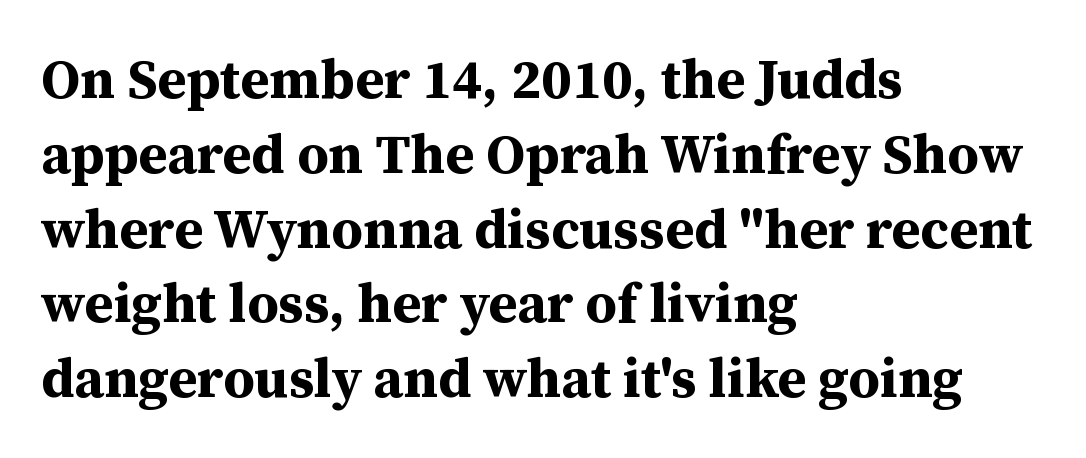
The image shows 55 px bold serif type, upright; set left-aligned, normal line spacing (1.36x), normal letter spacing, not underlined; medium stroke contrast and a medium x-height.
